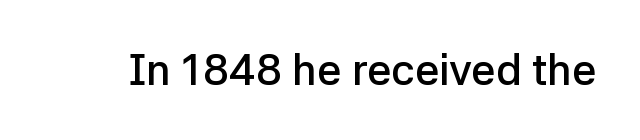
The image shows 43 px semibold sans-serif type, upright; set normal letter spacing, not underlined; low stroke contrast and a medium x-height.
